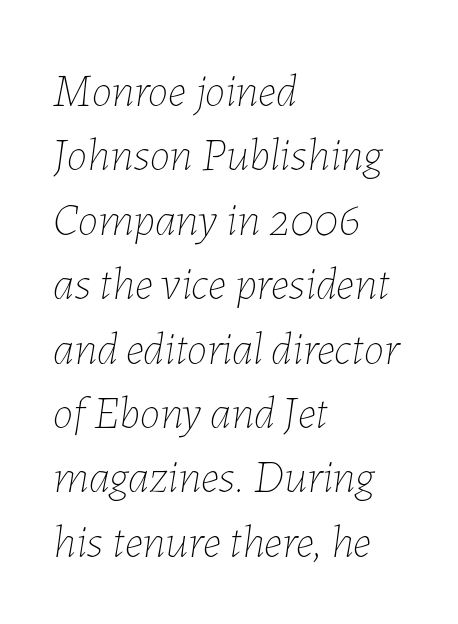
The image shows 46 px thin type, italic (leaning right); set left-aligned, normal line spacing (1.4x), normal letter spacing, not underlined; low stroke contrast and a medium x-height.
